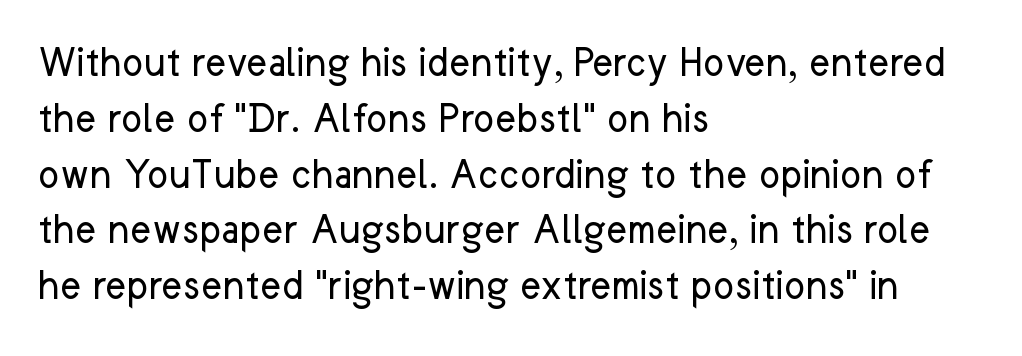
{"serif": "no", "italic": "no", "bold": "no", "weight": "regular", "width": "normal", "stroke_contrast": "low", "x_height": "medium", "monospaced": "no", "underline": "no", "align": "left", "line_spacing_ratio": 1.24, "letter_spacing": "normal", "letter_spacing_em": 0.0, "glyph_px": 45}
